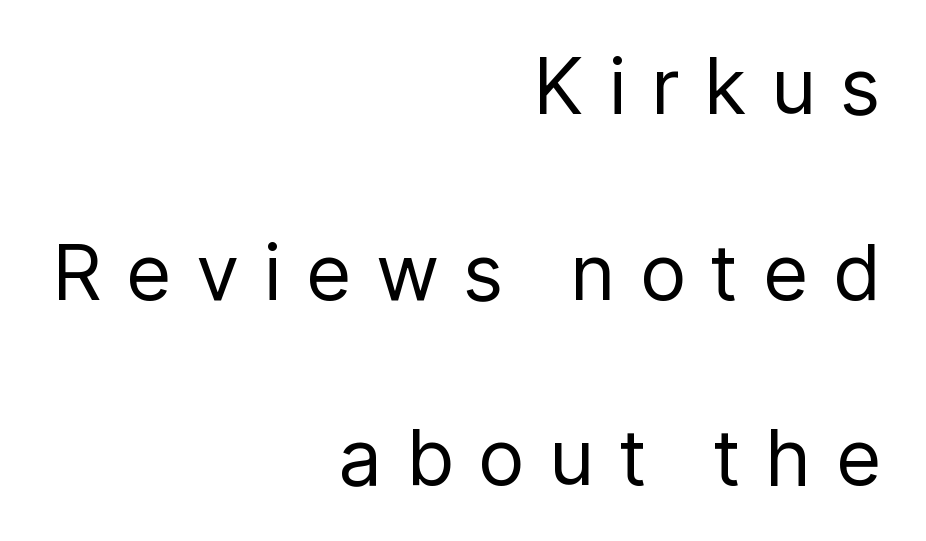
The image shows 78 px regular-weight sans-serif type, upright; set right-aligned, loose line spacing (2.38x), unusually wide letter spacing (+0.31 em), not underlined; low stroke contrast and a medium x-height.
